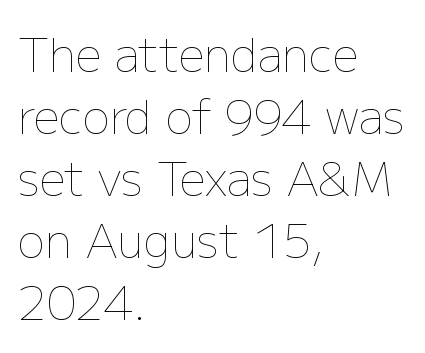
{"italic": "no", "bold": "no", "weight": "thin", "width": "normal", "stroke_contrast": "low", "x_height": "medium", "monospaced": "no", "underline": "no", "align": "left", "line_spacing": "normal", "line_spacing_ratio": 1.35, "letter_spacing": "normal", "letter_spacing_em": 0.0, "glyph_px": 46}
